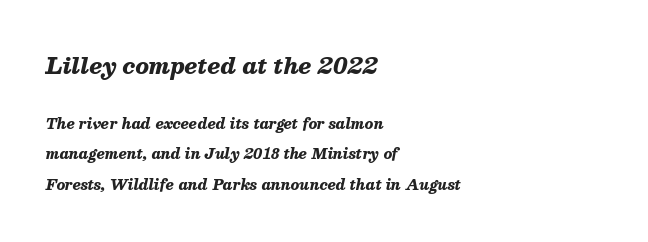
{"italic": "yes", "lean": "right", "slant_degrees": 13, "bold": "yes", "underline": "no", "align": "left", "line_spacing": "loose", "line_spacing_ratio": 2.16, "letter_spacing": "normal", "letter_spacing_em": 0.0, "larger_block": "first", "size_ratio": 1.57, "glyph_px": 22}
